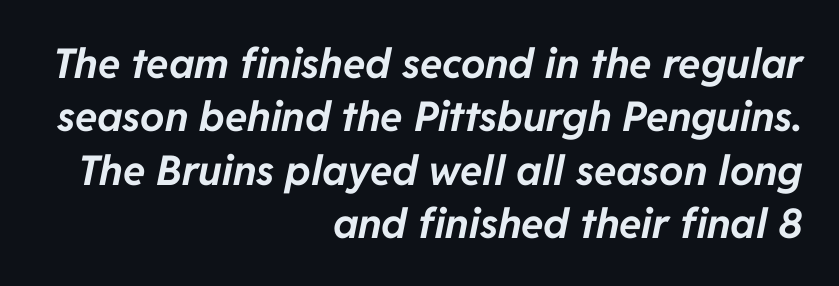
Q: Is the text bold? A: Yes.
Q: Is the text italic (slanted)? A: Yes, it leans right by about 11 degrees.
Q: Is the text underlined? A: No.
Q: How is the paragraph aligned? A: Right-aligned.
Q: Is the spacing between letters normal or unusually wide? A: Normal.
Q: Is the spacing between lines tight, normal or loose? A: Normal.
Q: Width (condensed, normal, or wide)? A: Normal.
Q: Stroke contrast? A: Low.
Q: x-height? A: Medium.
Q: Monospaced? A: No.
